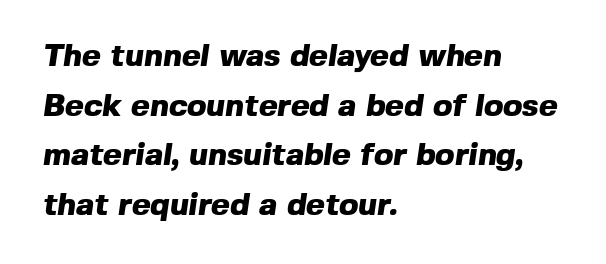
Horizontal bands of white between lines are of average thickness. The lines are quadded left. The passage shown is emphatically bold. The letters advance in unequal steps, a hallmark of proportional type. The baseline area is clear. There is no visible air inserted between adjacent glyphs.
